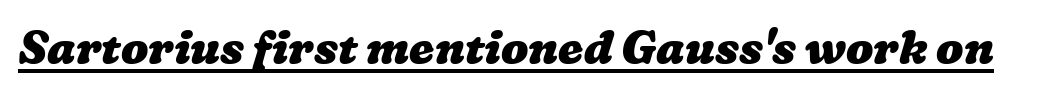
{"bold": "yes", "weight": "heavy", "width": "wide", "stroke_contrast": "low", "x_height": "medium", "monospaced": "no", "underline": "yes", "letter_spacing": "normal", "letter_spacing_em": 0.0, "glyph_px": 45}
